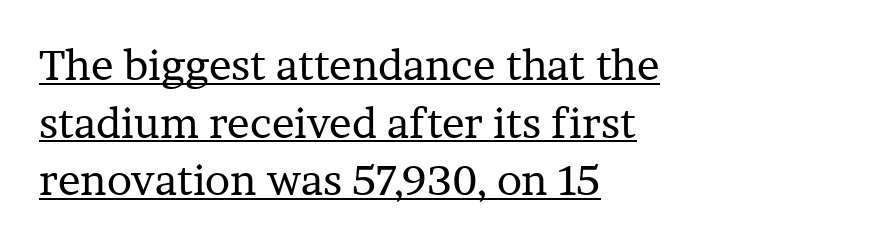
The image shows 42 px regular-weight serif type, upright; set left-aligned, normal line spacing (1.37x), normal letter spacing, underlined; low stroke contrast and a medium x-height.
